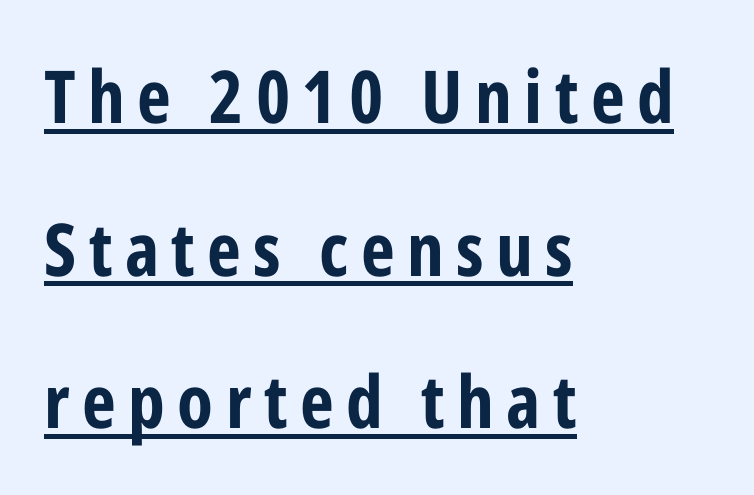
The image shows 73 px bold, condensed sans-serif type, upright; set left-aligned, loose line spacing (2.09x), underlined; low stroke contrast and a medium x-height.
